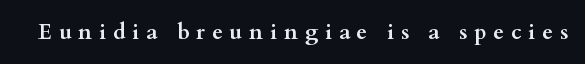
{"italic": "no", "bold": "yes", "underline": "no", "letter_spacing": "wide", "letter_spacing_em": 0.31, "glyph_px": 22}
